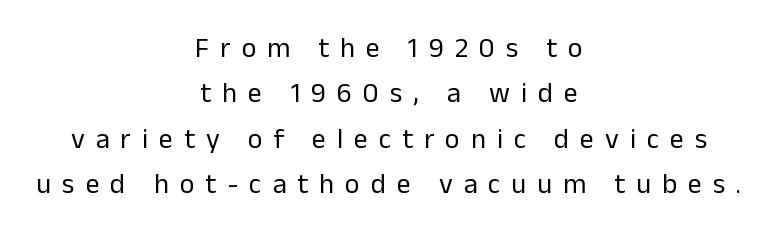
Spacing verdict: proportional, widths tailored to each character. Line starts and ends both wander, symmetrically. Style check: upright. How are the letters spaced? Widely, with obvious added tracking. Type style note: lacks serifs.
